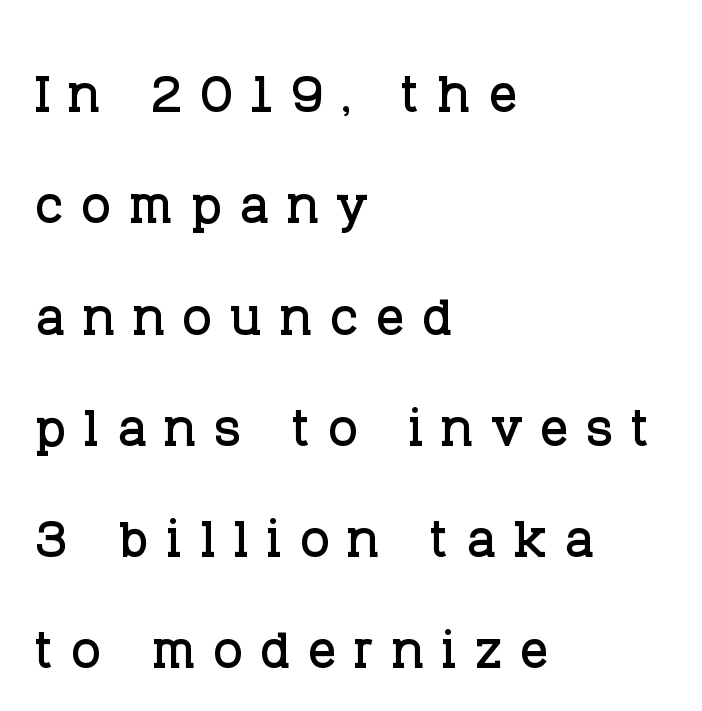
The rows are spaced the way most documents space them. These lines are rendered in a variable-pitch font. These lines are set flush left with a ragged right edge. This rendering features lettering with no underline. The specimen reads as upright at a glance. I'd call this a serif setting — the letters wear small feet.
